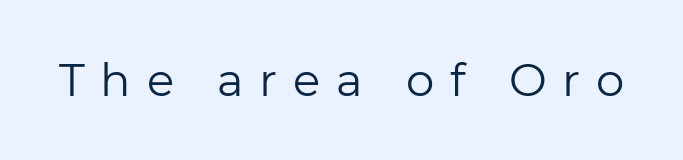
Q: Is the text bold? A: No.
Q: Is the text italic (slanted)? A: No, it is upright.
Q: Is the typeface a serif or a sans-serif typeface? A: Sans-serif.
Q: Is the text underlined? A: No.
Q: Is the spacing between letters normal or unusually wide? A: Unusually wide.
Q: Width (condensed, normal, or wide)? A: Normal.
Q: Stroke contrast? A: Low.
Q: x-height? A: Medium.
Q: Monospaced? A: No.
